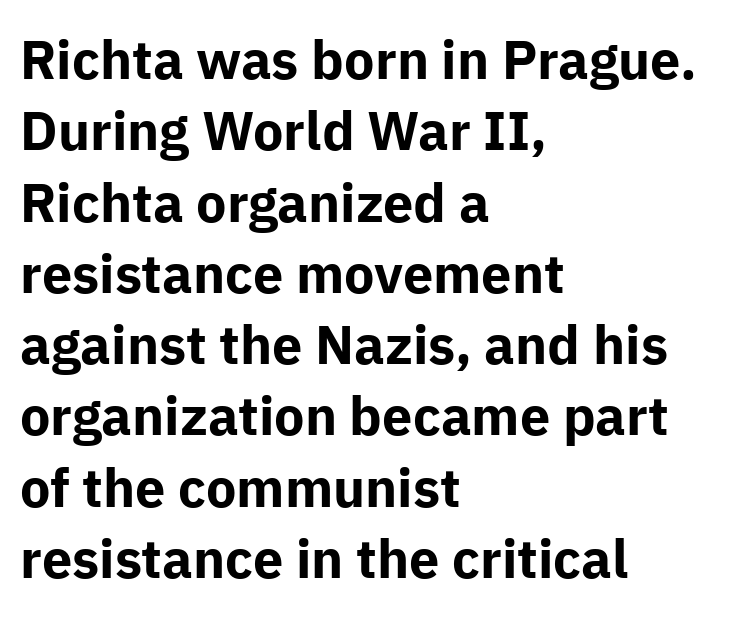
Emphasis by weight is at full strength: bold. The passage shown has conventional tracking throughout. You could not count columns in this text — the font is proportionally spaced. The rendering shows plain stroke endings on the letterforms — a sans-serif design. This rendering features lettering with no underline.
